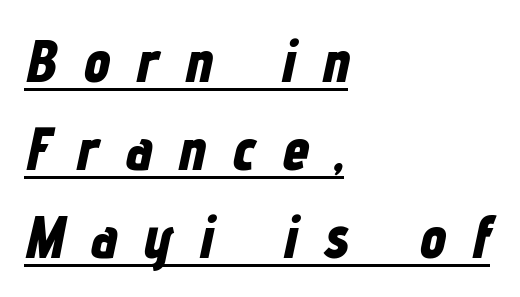
Q: Is the text bold? A: Yes.
Q: Is the text italic (slanted)? A: Yes, it leans right by about 12 degrees.
Q: Is the text underlined? A: Yes.
Q: How is the paragraph aligned? A: Left-aligned.
Q: Is the spacing between letters normal or unusually wide? A: Unusually wide.
Q: Is the spacing between lines tight, normal or loose? A: Normal.
Q: Width (condensed, normal, or wide)? A: Condensed.
Q: Stroke contrast? A: Low.
Q: x-height? A: Medium.
Q: Monospaced? A: No.
